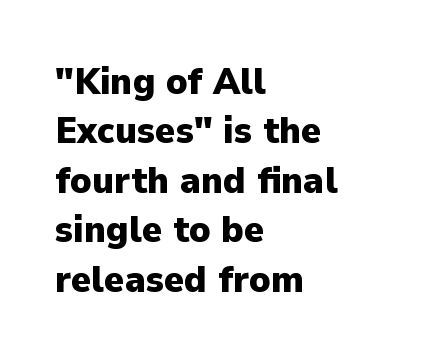
A typesetter would call this proportional, since set widths differ per character. Characters remain perfectly vertical along every line. In terms of weight, the rendering is a true, heavy bold. Decoration check: the copy has no underline. The text was rendered using a sans face with plain stroke endings. Vertically, the passage feels balanced, rows spaced as you'd expect.
